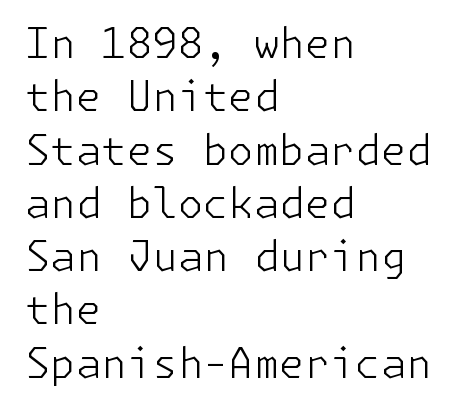
Unlike a traditional serif, this face leaves its strokes unadorned. You could call the tracking neutral — neither tight nor loose. In CSS terms this would be text-align: left. Honestly, the row spacing looks completely unremarkable.
